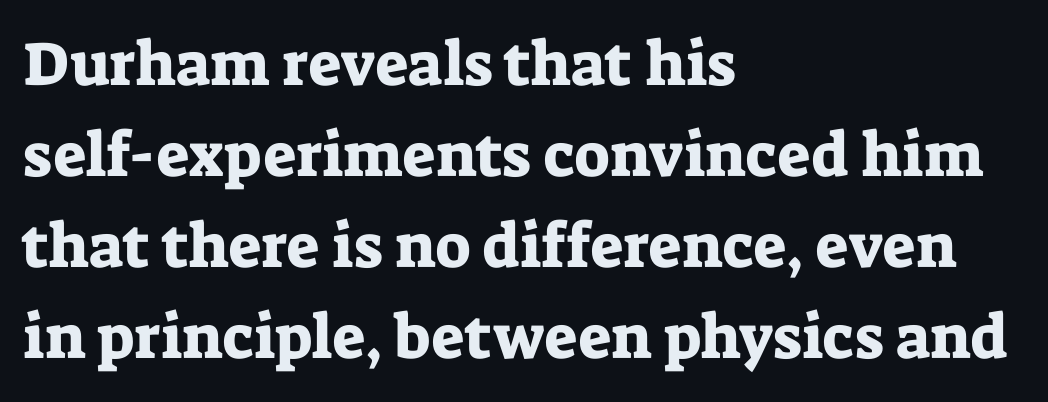
The image shows 62 px serif type, upright; set left-aligned, normal line spacing (1.47x), normal letter spacing, not underlined; low stroke contrast and a medium x-height.
